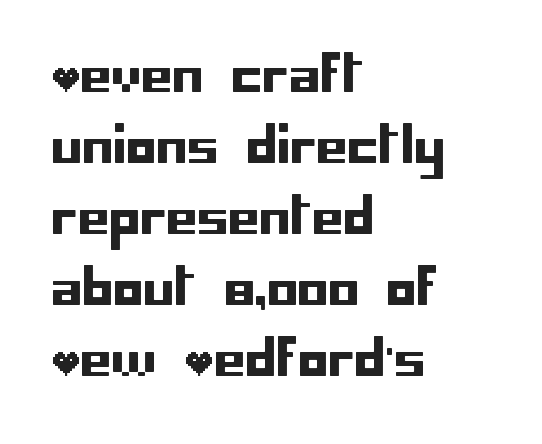
The image shows 50 px sans-serif type, upright; set left-aligned, normal line spacing (1.42x), normal letter spacing, not underlined; low stroke contrast and a large x-height.
